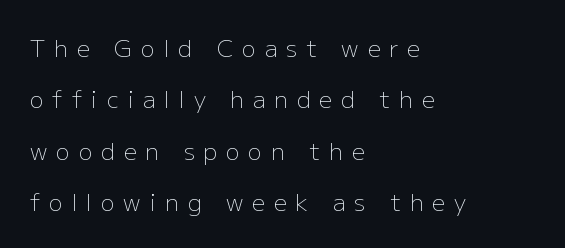
{"italic": "no", "bold": "no", "underline": "no", "align": "left", "line_spacing": "loose", "line_spacing_ratio": 2.23, "letter_spacing": "wide", "letter_spacing_em": 0.39, "glyph_px": 23}
